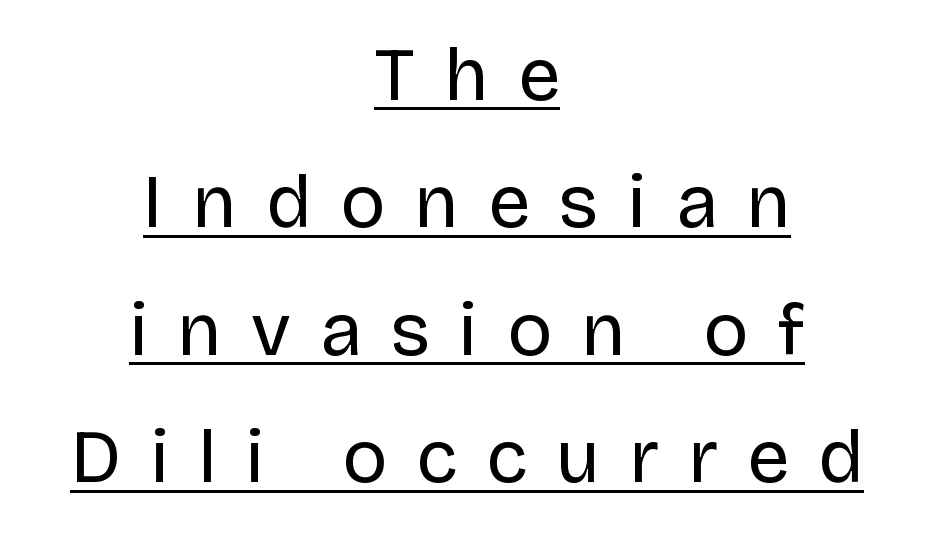
{"serif": "no", "italic": "no", "bold": "no", "weight": "regular", "width": "normal", "stroke_contrast": "low", "x_height": "large", "monospaced": "no", "underline": "yes", "align": "center", "line_spacing": "normal", "line_spacing_ratio": 1.7, "letter_spacing": "wide", "letter_spacing_em": 0.39, "glyph_px": 75}
